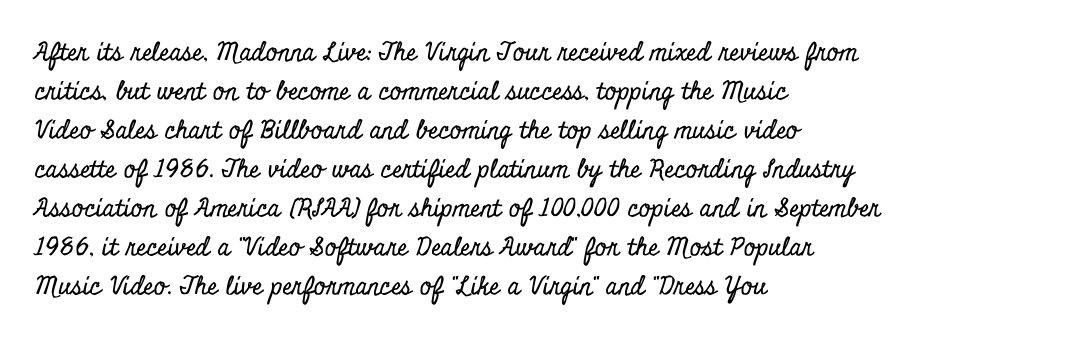
The image shows 25 px text type; set left-aligned, normal line spacing (1.56x), normal letter spacing, not underlined.
